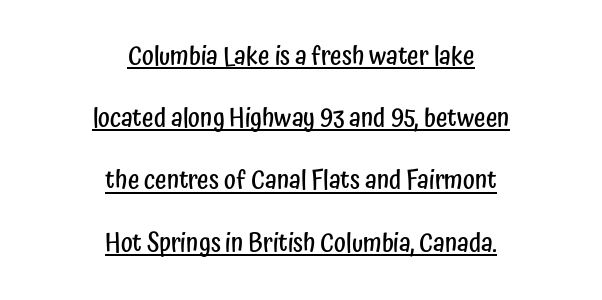
The image shows 25 px text type, upright; set centered, loose line spacing (2.49x), normal letter spacing, underlined.
